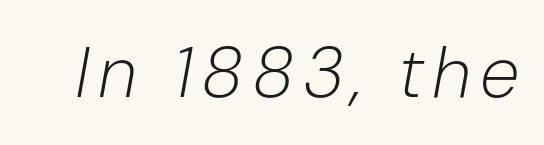
Decoration check: the copy has no underline. No chunkiness to these letters — they're not bold. Varying glyph widths throughout — classic text-font behaviour. Would a proofreader flag this as italicized? Yes.
